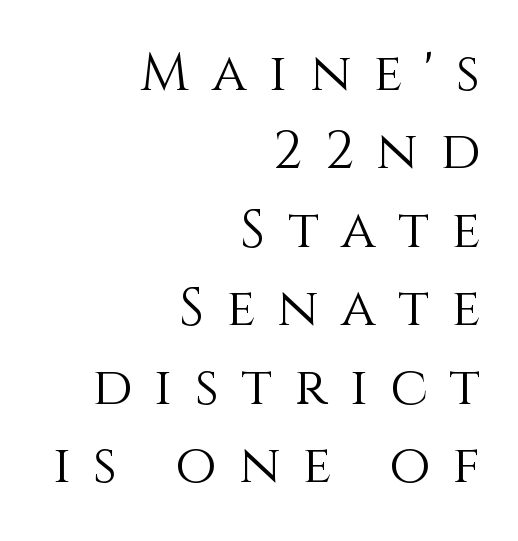
{"italic": "no", "bold": "no", "weight": "light", "width": "normal", "x_height": "large", "monospaced": "no", "underline": "no", "align": "right", "line_spacing": "normal", "line_spacing_ratio": 1.48, "letter_spacing": "wide", "letter_spacing_em": 0.42, "glyph_px": 53}
